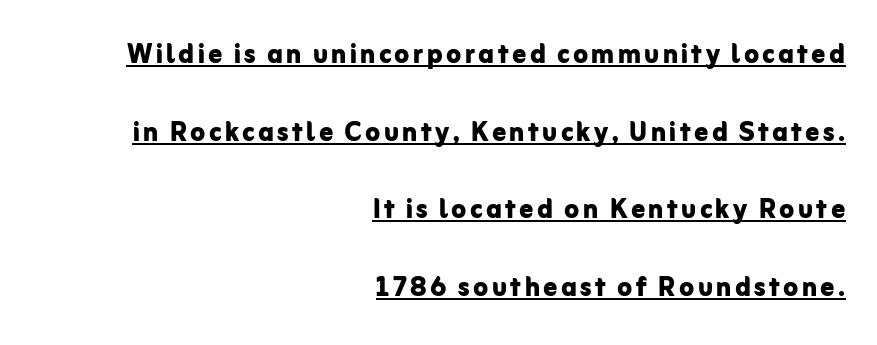
Q: Is the text bold? A: Yes.
Q: Is the text italic (slanted)? A: No, it is upright.
Q: Is the typeface a serif or a sans-serif typeface? A: Sans-serif.
Q: Is the text underlined? A: Yes.
Q: How is the paragraph aligned? A: Right-aligned.
Q: Is the spacing between lines tight, normal or loose? A: Loose.
Q: Width (condensed, normal, or wide)? A: Normal.
Q: Stroke contrast? A: Low.
Q: x-height? A: Medium.
Q: Monospaced? A: No.
